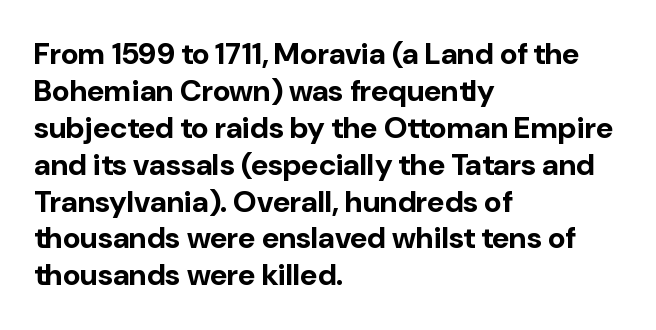
The image shows 30 px bold sans-serif type, upright; set left-aligned, line spacing 1.23x, normal letter spacing, not underlined; low stroke contrast and a medium x-height.
